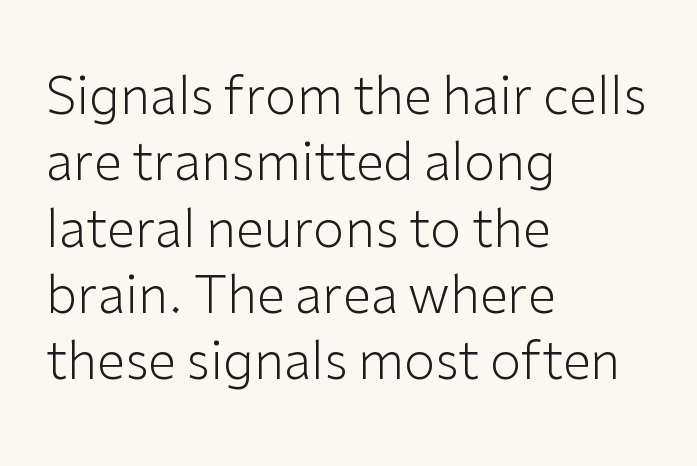
The image shows 51 px light sans-serif type, upright; set left-aligned, normal line spacing (1.3x), normal letter spacing, not underlined; low stroke contrast and a medium x-height.
